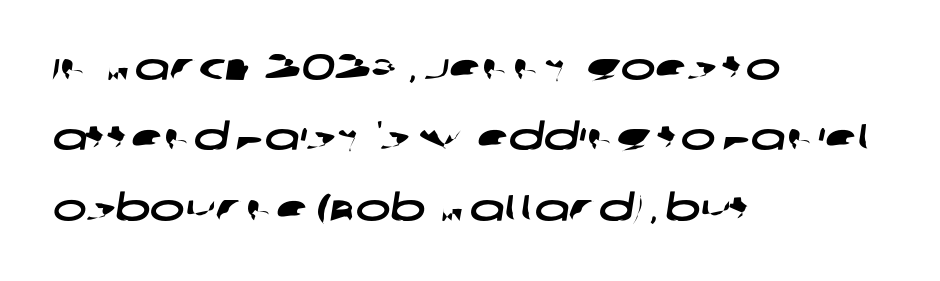
Q: Is the typeface a serif or a sans-serif typeface? A: Sans-serif.
Q: Is the text underlined? A: No.
Q: How is the paragraph aligned? A: Left-aligned.
Q: Is the spacing between letters normal or unusually wide? A: Normal.
Q: Is the spacing between lines tight, normal or loose? A: Loose.
Q: Width (condensed, normal, or wide)? A: Wide.
Q: Stroke contrast? A: Low.
Q: x-height? A: Large.
Q: Monospaced? A: No.
